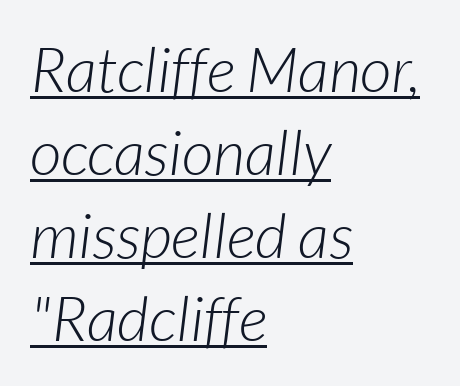
Q: Is the text bold? A: No.
Q: Is the text italic (slanted)? A: Yes, it leans right by about 7 degrees.
Q: Is the text underlined? A: Yes.
Q: How is the paragraph aligned? A: Left-aligned.
Q: Is the spacing between letters normal or unusually wide? A: Normal.
Q: Is the spacing between lines tight, normal or loose? A: Normal.
Q: Width (condensed, normal, or wide)? A: Normal.
Q: Stroke contrast? A: Low.
Q: x-height? A: Medium.
Q: Monospaced? A: No.
